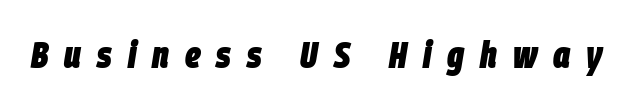
{"italic": "yes", "lean": "right", "slant_degrees": 9, "bold": "yes", "weight": "heavy", "width": "condensed", "stroke_contrast": "low", "x_height": "large", "monospaced": "no", "underline": "no", "letter_spacing": "wide", "letter_spacing_em": 0.42, "glyph_px": 38}
